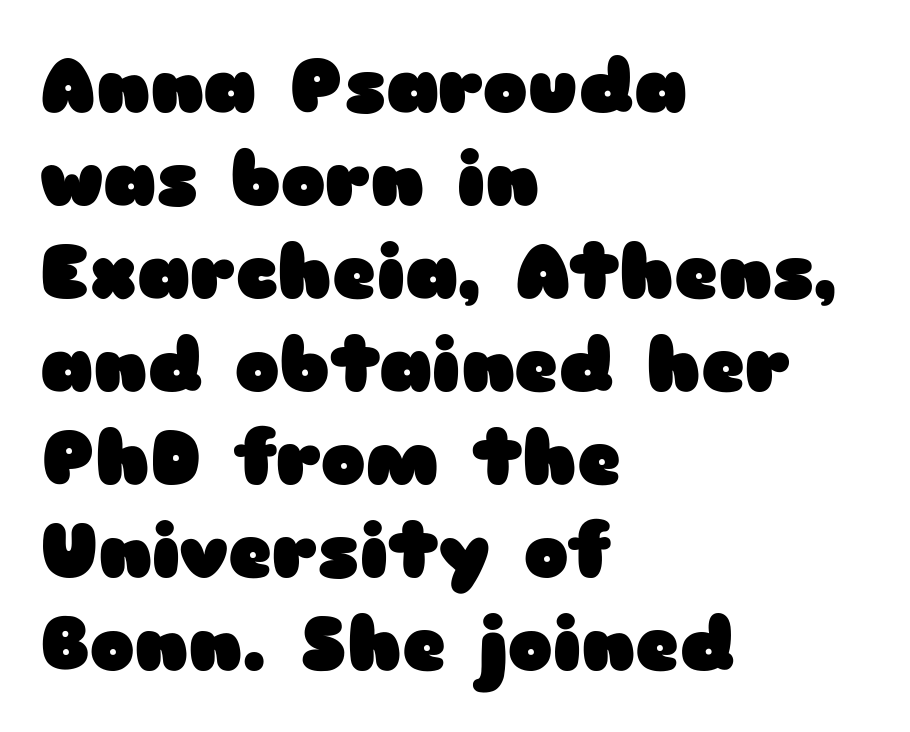
As a designer I'd log this as weight 700, bold. Where is the straight margin? On the left. Each letter keeps its own natural width here, so spacing adapts to shape. This rendering features lettering with no underline.
